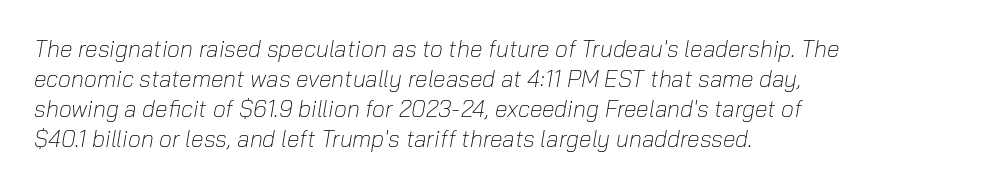
The image shows 23 px text type, italic (leaning right); set left-aligned, normal line spacing (1.31x), normal letter spacing, not underlined.
